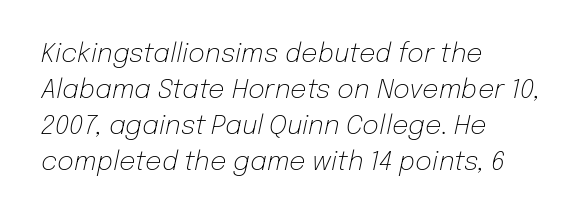
{"italic": "yes", "lean": "right", "slant_degrees": 12, "bold": "no", "underline": "no", "align": "left", "line_spacing": "normal", "line_spacing_ratio": 1.38, "letter_spacing": "normal", "letter_spacing_em": 0.0, "glyph_px": 26}
